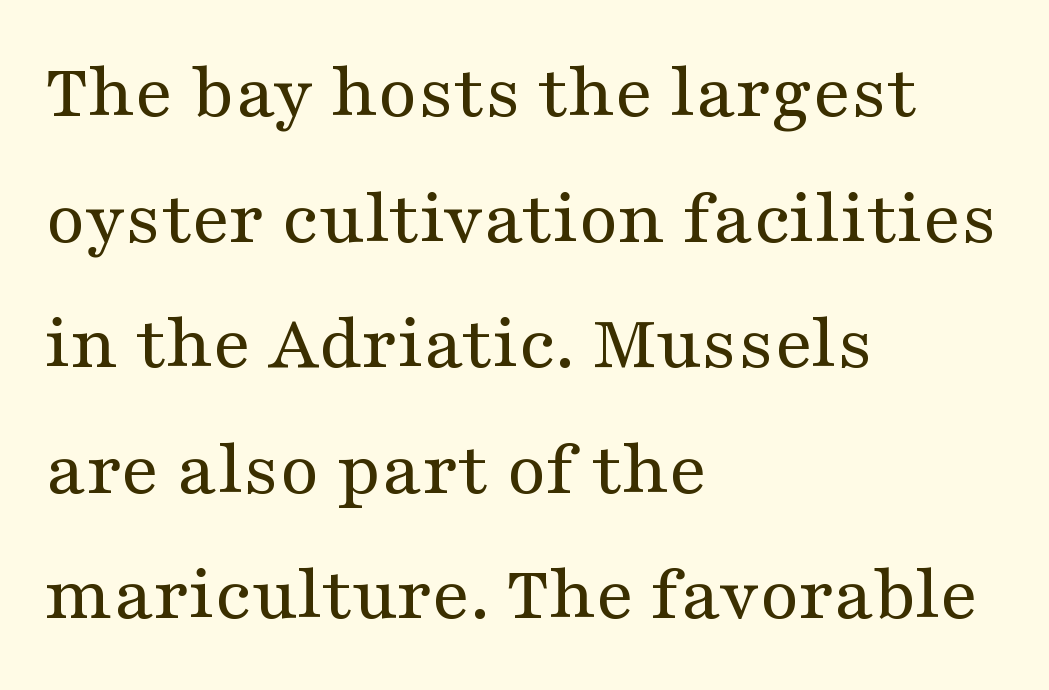
{"serif": "yes", "italic": "no", "bold": "no", "weight": "regular", "width": "wide", "stroke_contrast": "medium", "x_height": "medium", "monospaced": "no", "underline": "no", "align": "left", "line_spacing": "normal", "line_spacing_ratio": 1.57, "letter_spacing": "normal", "letter_spacing_em": 0.0, "glyph_px": 80}
